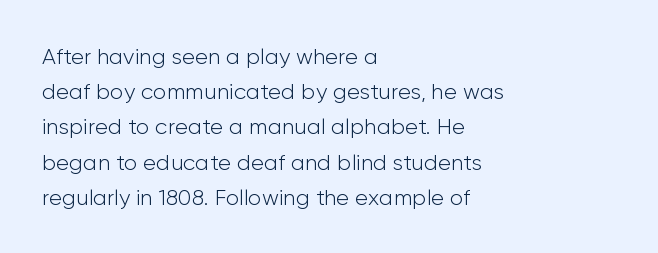
The image shows 22 px text type, upright; set left-aligned, normal line spacing (1.6x), normal letter spacing, not underlined.
